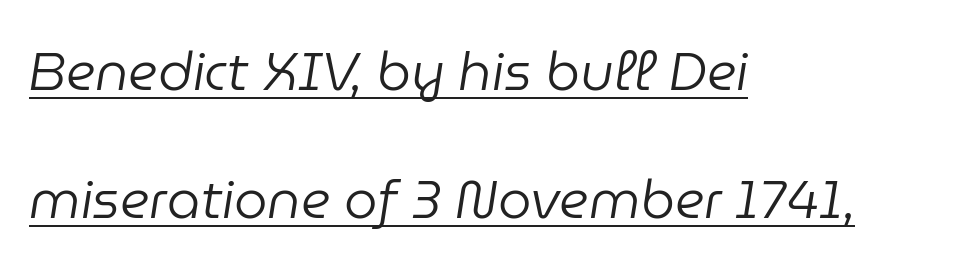
Q: Is the text bold? A: No.
Q: Is the text italic (slanted)? A: Yes, it leans right by about 9 degrees.
Q: Is the text underlined? A: Yes.
Q: How is the paragraph aligned? A: Left-aligned.
Q: Is the spacing between letters normal or unusually wide? A: Normal.
Q: Is the spacing between lines tight, normal or loose? A: Loose.
Q: Width (condensed, normal, or wide)? A: Normal.
Q: Stroke contrast? A: Low.
Q: x-height? A: Medium.
Q: Monospaced? A: No.
